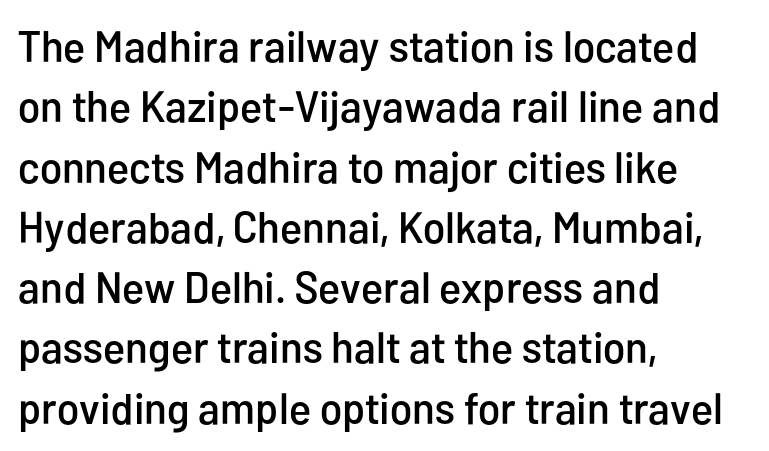
{"serif": "no", "italic": "no", "width": "condensed", "stroke_contrast": "low", "x_height": "medium", "monospaced": "no", "underline": "no", "align": "left", "line_spacing": "normal", "line_spacing_ratio": 1.37, "letter_spacing": "normal", "letter_spacing_em": 0.0, "glyph_px": 44}
